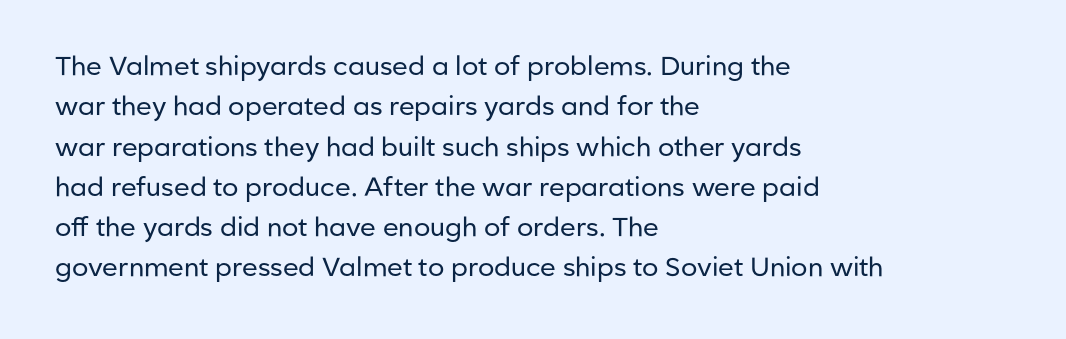
Q: Is the text bold? A: No.
Q: Is the text italic (slanted)? A: No, it is upright.
Q: Is the text underlined? A: No.
Q: How is the paragraph aligned? A: Left-aligned.
Q: Is the spacing between letters normal or unusually wide? A: Normal.
Q: Is the spacing between lines tight, normal or loose? A: Normal.
